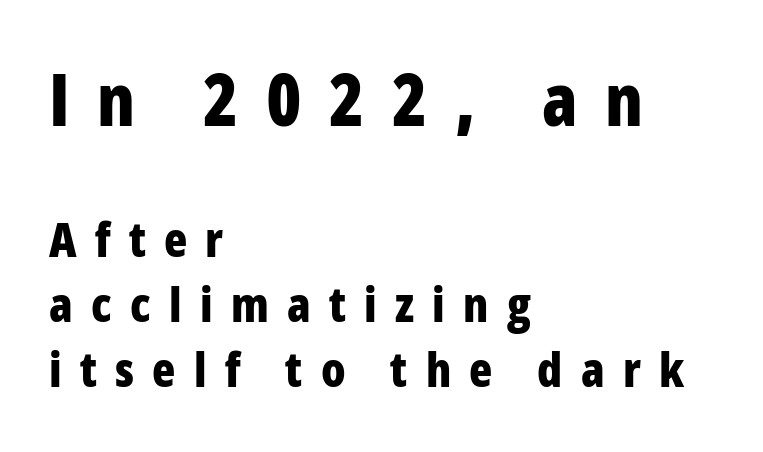
{"serif": "no", "italic": "no", "bold": "yes", "weight": "bold", "width": "condensed", "stroke_contrast": "low", "x_height": "medium", "monospaced": "no", "underline": "no", "align": "left", "line_spacing": "normal", "line_spacing_ratio": 1.36, "letter_spacing": "wide", "letter_spacing_em": 0.38, "larger_block": "first", "size_ratio": 1.5, "glyph_px": 72}
